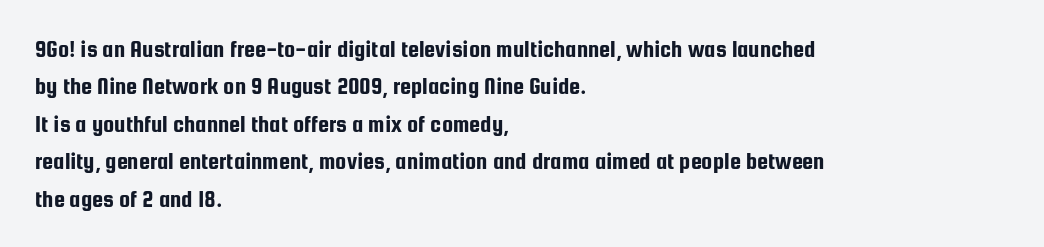
{"italic": "no", "underline": "no", "align": "left", "line_spacing": "normal", "line_spacing_ratio": 1.5, "letter_spacing": "normal", "letter_spacing_em": 0.0, "glyph_px": 25}
